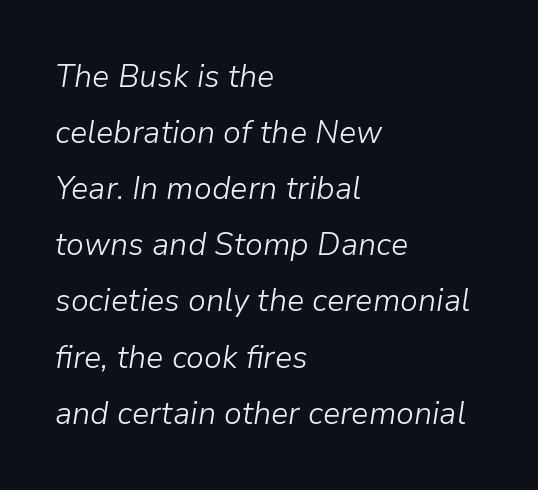
Q: Is the text bold? A: No.
Q: Is the text italic (slanted)? A: Yes, it leans right by about 9 degrees.
Q: Is the text underlined? A: No.
Q: How is the paragraph aligned? A: Left-aligned.
Q: Is the spacing between letters normal or unusually wide? A: Normal.
Q: Width (condensed, normal, or wide)? A: Normal.
Q: Stroke contrast? A: Low.
Q: x-height? A: Medium.
Q: Monospaced? A: No.
